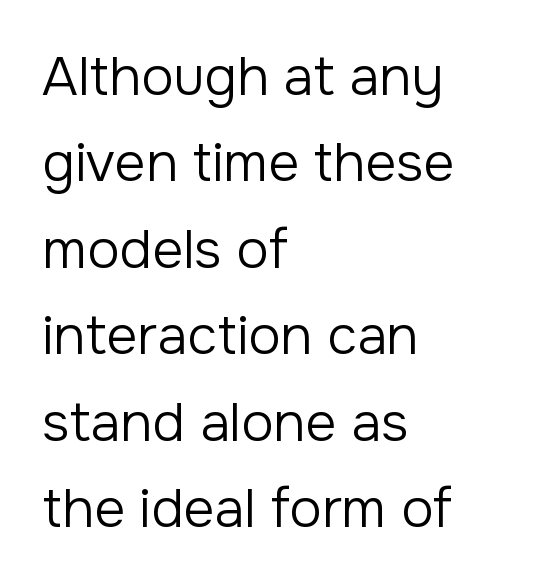
Q: Is the text bold? A: No.
Q: Is the text italic (slanted)? A: No, it is upright.
Q: Is the typeface a serif or a sans-serif typeface? A: Sans-serif.
Q: Is the text underlined? A: No.
Q: How is the paragraph aligned? A: Left-aligned.
Q: Is the spacing between letters normal or unusually wide? A: Normal.
Q: Is the spacing between lines tight, normal or loose? A: Normal.
Q: Width (condensed, normal, or wide)? A: Normal.
Q: Stroke contrast? A: Low.
Q: x-height? A: Medium.
Q: Monospaced? A: No.
